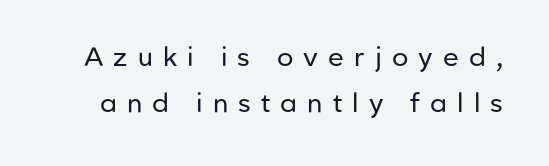
The baseline area is clear. Caption: face not bold, strokes unweighted. The letters stand straight up with perfectly vertical stems. Students, note that the glyphs here are deliberately spaced far apart.
